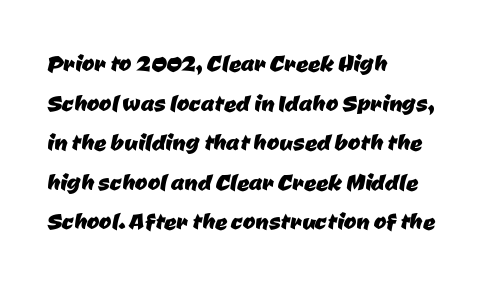
Does the copy run flush right? No — it runs flush left. Here the designer chose a conventional face with non-uniform glyph widths. There is no visible air inserted between adjacent glyphs. The typeface chosen for these lines omits serifs. Summary of vertical rhythm: regular, with standard interline spacing.
